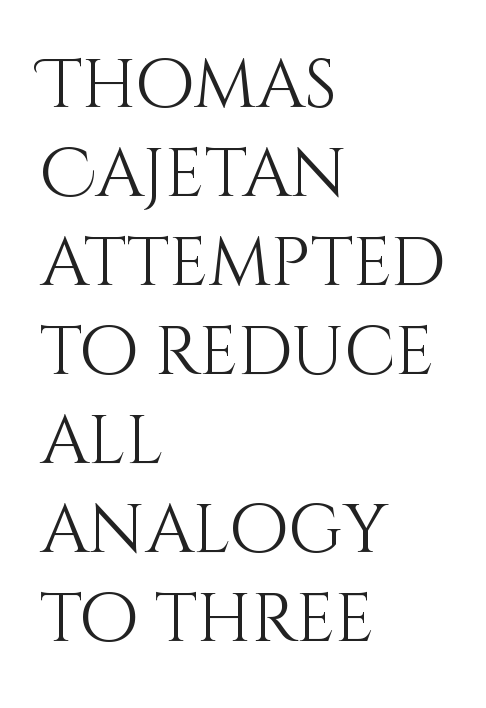
The letters stand straight up with perfectly vertical stems. The lines in this sample share a left origin and differ only in where they stop. If you measured baseline to baseline, you'd find a middling distance. Weight: in the light-to-regular range.
